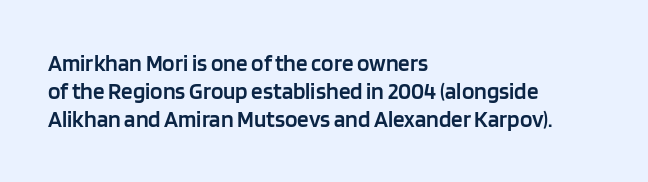
Q: Is the text bold? A: Semi-bold.
Q: Is the text italic (slanted)? A: No, it is upright.
Q: Is the text underlined? A: No.
Q: How is the paragraph aligned? A: Left-aligned.
Q: Is the spacing between letters normal or unusually wide? A: Normal.
